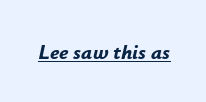
Q: Is the text bold? A: Yes.
Q: Is the text italic (slanted)? A: Yes, it leans right by about 12 degrees.
Q: Is the text underlined? A: Yes.
Q: Is the spacing between letters normal or unusually wide? A: Normal.
